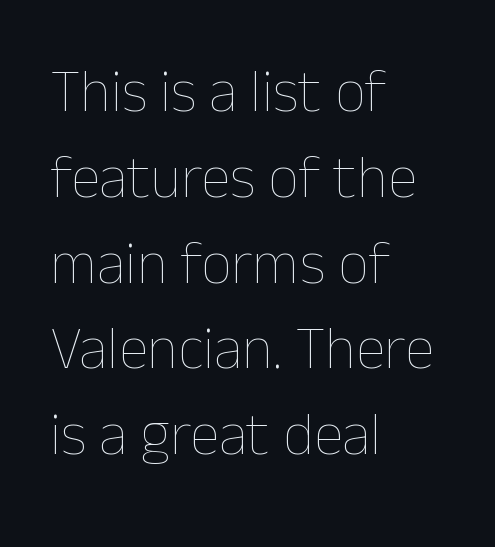
The image shows 60 px thin type, upright; set left-aligned, normal line spacing (1.43x), normal letter spacing, not underlined; low stroke contrast and a medium x-height.
